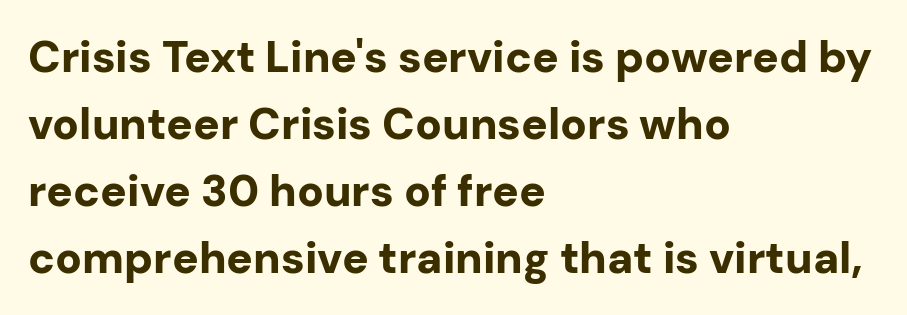
The image shows 44 px bold sans-serif type, upright; set left-aligned, normal line spacing (1.52x), normal letter spacing, not underlined; low stroke contrast and a medium x-height.
